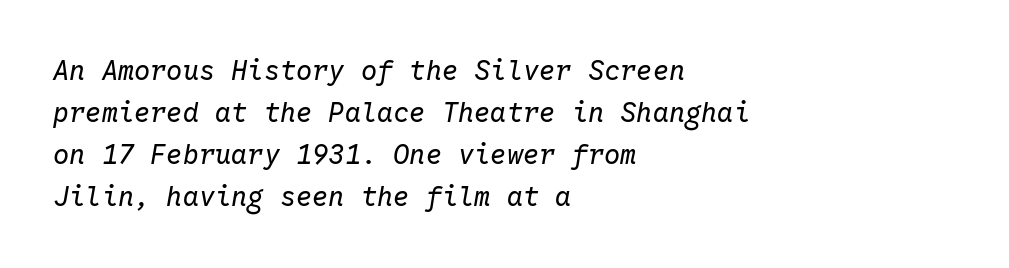
{"italic": "yes", "lean": "right", "slant_degrees": 10, "bold": "no", "underline": "no", "align": "left", "line_spacing": "normal", "line_spacing_ratio": 1.56, "letter_spacing": "normal", "letter_spacing_em": 0.0, "glyph_px": 27}
